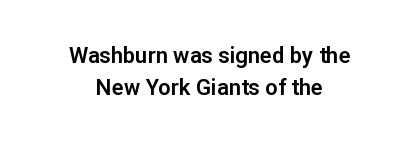
Short note: letters normally spaced. Descenders are the only things crossing below the line. The lines sit at an ordinary, default distance from one another. Each line is balanced around a shared central axis. Do the letters lean? They stand straight.
